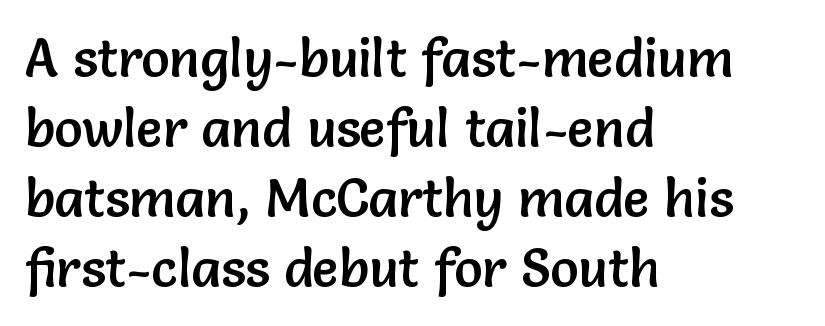
The image shows 53 px sans-serif type, upright; set left-aligned, normal line spacing (1.32x), normal letter spacing, not underlined; low stroke contrast and a medium x-height.
